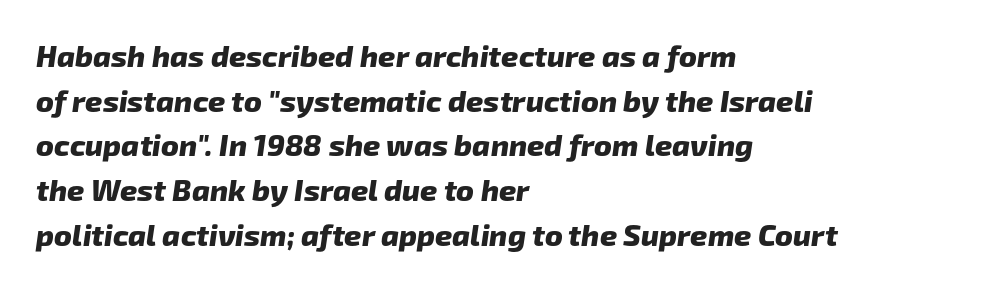
How heavy is the stroke? Heavy — this is a bold. Font category for this specimen: sans-serif. Honestly, the letter spacing is just normal — you wouldn't notice it. Each new line begins a customary step beneath the previous one. Note the varied advance widths — an 'i' is clearly narrower than an 'm'.
